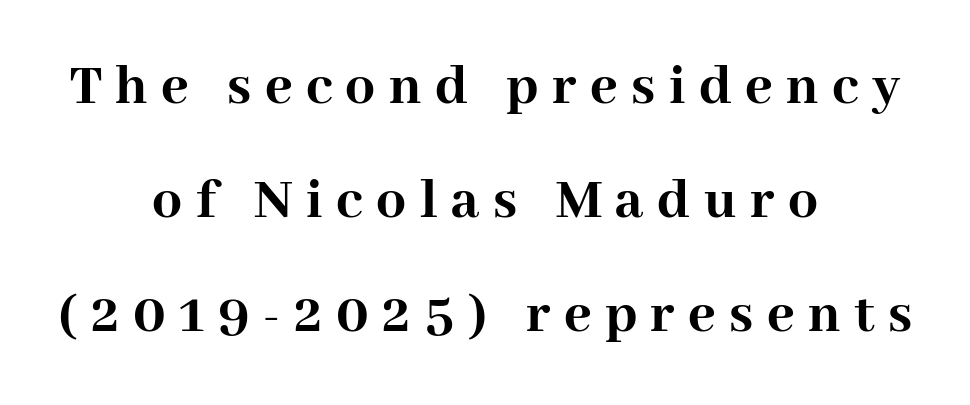
Q: Is the text bold? A: Yes.
Q: Is the text italic (slanted)? A: No, it is upright.
Q: Is the typeface a serif or a sans-serif typeface? A: Serif.
Q: Is the text underlined? A: No.
Q: How is the paragraph aligned? A: Centered.
Q: Is the spacing between letters normal or unusually wide? A: Unusually wide.
Q: Is the spacing between lines tight, normal or loose? A: Loose.
Q: Width (condensed, normal, or wide)? A: Normal.
Q: Stroke contrast? A: High.
Q: x-height? A: Medium.
Q: Monospaced? A: No.
